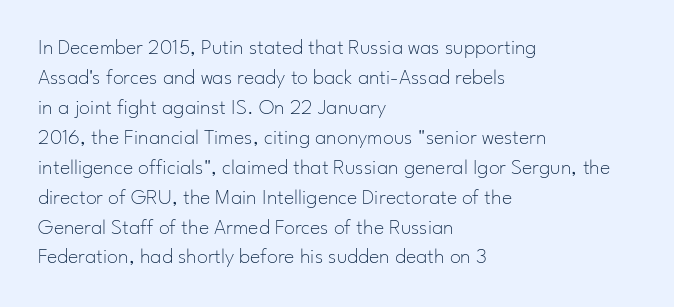
Reading down the column, the eye jumps a familiar distance to each next line. Left-aligned paragraph, ragged on the right. Check under the words: just untouched page. Nope, not italic — everything's standing straight.
